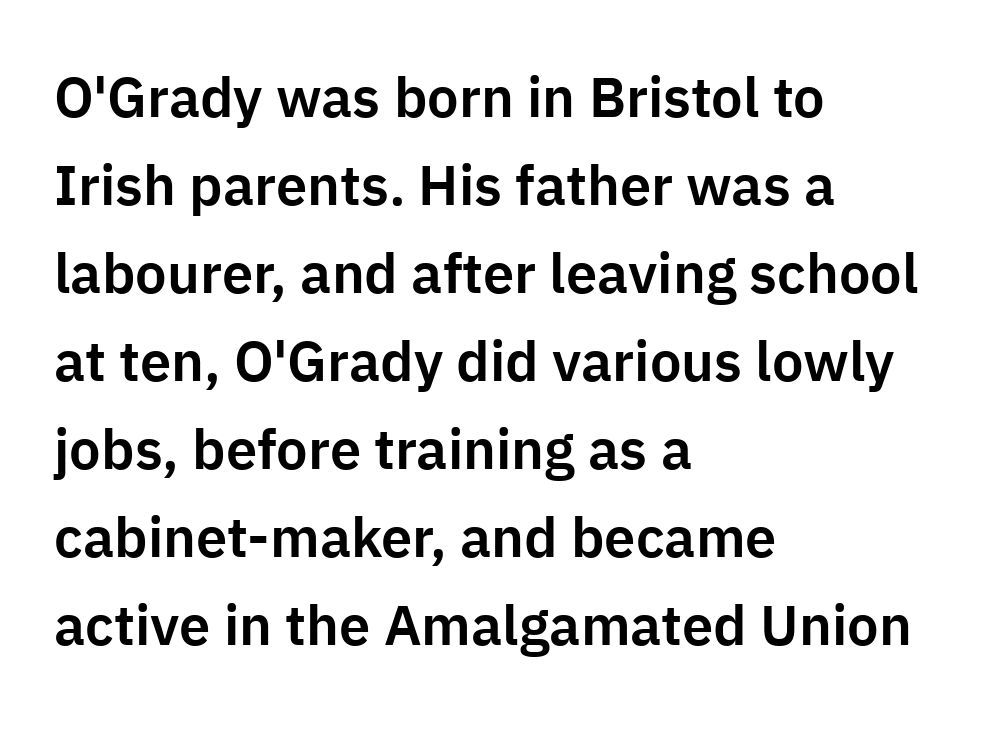
{"serif": "no", "italic": "no", "width": "normal", "stroke_contrast": "low", "x_height": "medium", "monospaced": "no", "underline": "no", "align": "left", "line_spacing": "normal", "line_spacing_ratio": 1.57, "letter_spacing": "normal", "letter_spacing_em": 0.0, "glyph_px": 56}
